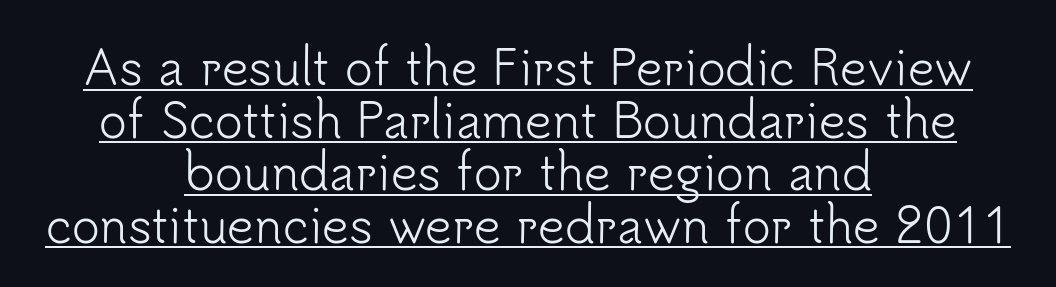
The image shows 47 px light sans-serif type, upright; set centered, tight line spacing (1.12x), normal letter spacing, underlined; low stroke contrast and a small x-height.
